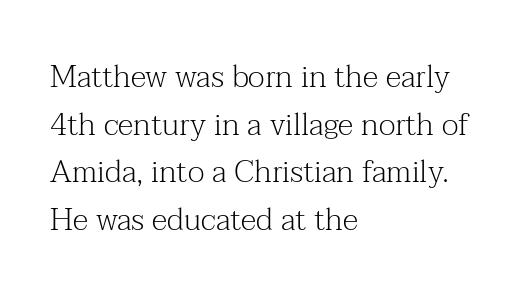
Q: Is the text bold? A: No.
Q: Is the text italic (slanted)? A: No, it is upright.
Q: Is the typeface a serif or a sans-serif typeface? A: Serif.
Q: Is the text underlined? A: No.
Q: How is the paragraph aligned? A: Left-aligned.
Q: Is the spacing between letters normal or unusually wide? A: Normal.
Q: Is the spacing between lines tight, normal or loose? A: Normal.
Q: Width (condensed, normal, or wide)? A: Normal.
Q: Stroke contrast? A: Medium.
Q: x-height? A: Medium.
Q: Monospaced? A: No.
